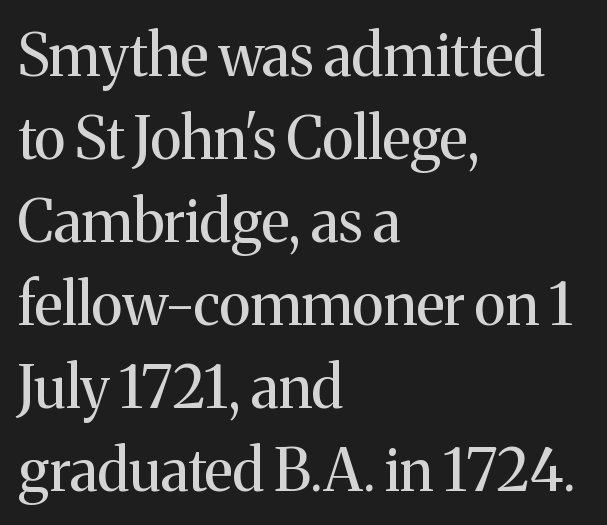
{"serif": "yes", "italic": "no", "bold": "no", "weight": "regular", "width": "normal", "stroke_contrast": "medium", "x_height": "medium", "monospaced": "no", "underline": "no", "align": "left", "line_spacing": "normal", "line_spacing_ratio": 1.43, "letter_spacing": "normal", "letter_spacing_em": 0.0, "glyph_px": 58}
